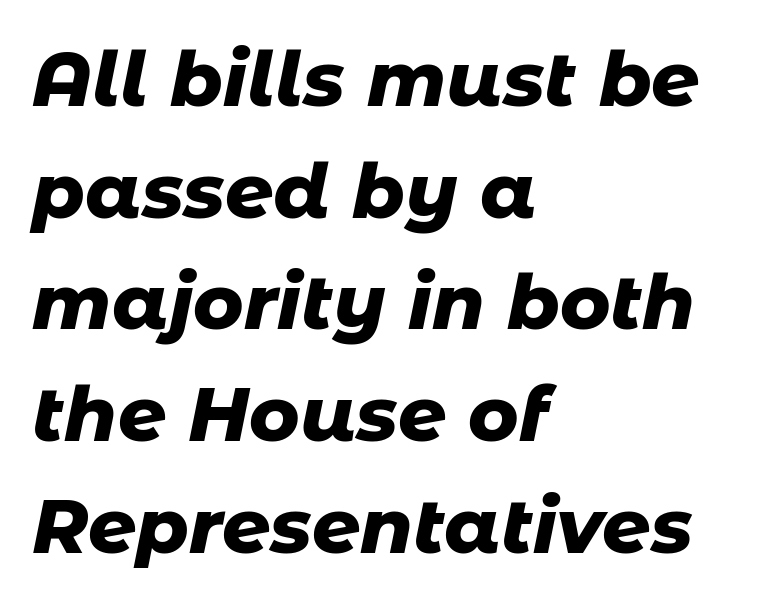
{"italic": "yes", "lean": "right", "slant_degrees": 11, "bold": "yes", "weight": "heavy", "width": "normal", "stroke_contrast": "low", "x_height": "medium", "monospaced": "no", "underline": "no", "align": "left", "line_spacing": "normal", "line_spacing_ratio": 1.47, "letter_spacing": "normal", "letter_spacing_em": 0.0, "glyph_px": 76}
